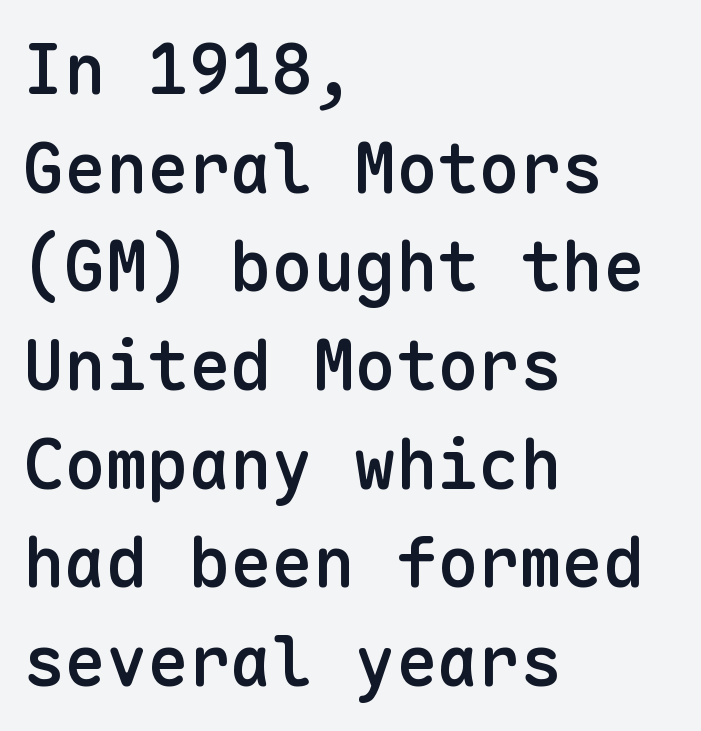
{"serif": "no", "italic": "no", "bold": "semi", "weight": "semibold", "width": "normal", "stroke_contrast": "low", "x_height": "medium", "monospaced": "yes", "underline": "no", "align": "left", "line_spacing": "normal", "line_spacing_ratio": 1.43, "letter_spacing": "normal", "letter_spacing_em": 0.0, "glyph_px": 69}
